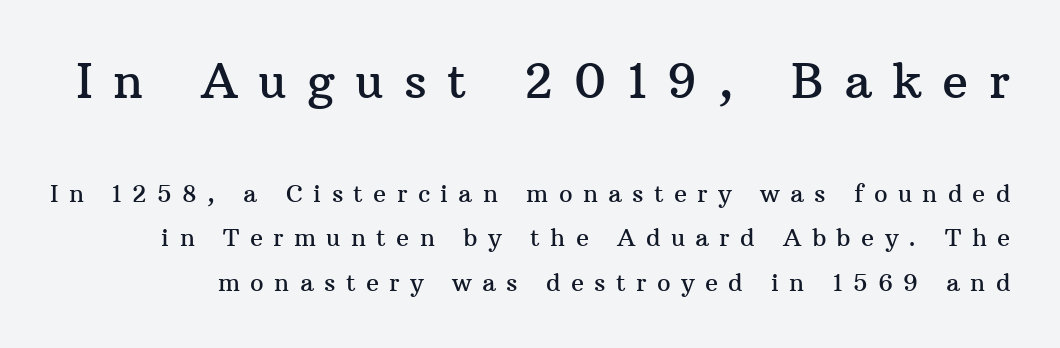
{"serif": "yes", "italic": "no", "width": "normal", "stroke_contrast": "medium", "x_height": "medium", "monospaced": "no", "underline": "no", "line_spacing_ratio": 1.86, "letter_spacing": "wide", "letter_spacing_em": 0.43, "larger_block": "first", "size_ratio": 2.0, "glyph_px": 48}
